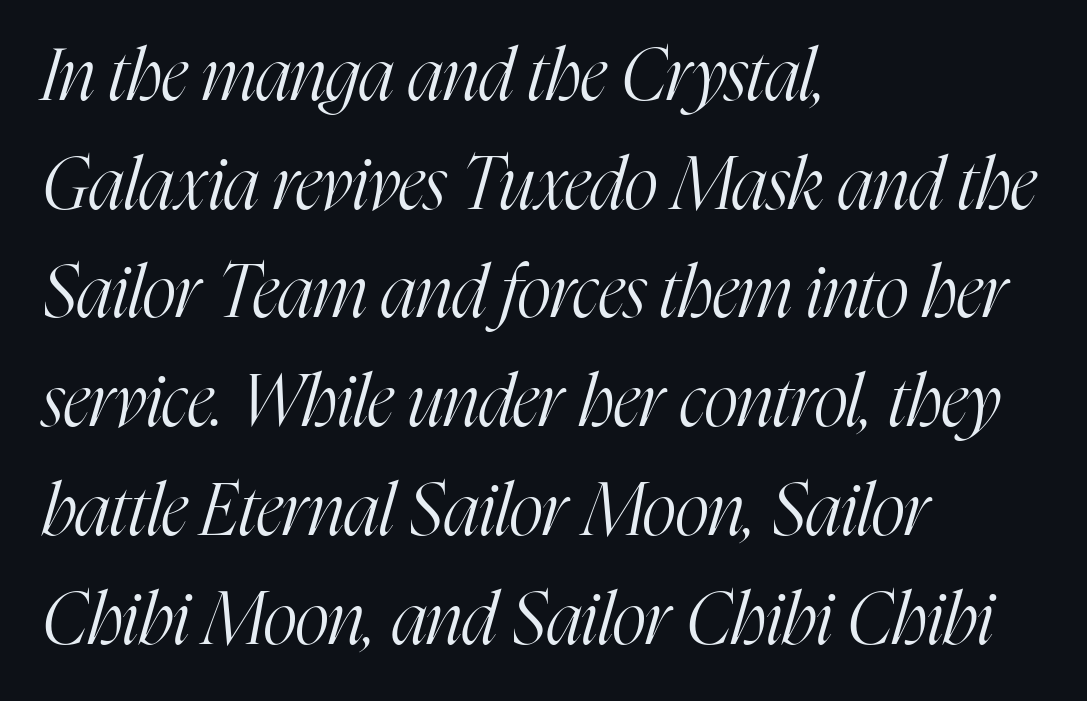
{"serif": "yes", "italic": "yes", "lean": "right", "slant_degrees": 16, "bold": "no", "weight": "light", "width": "condensed", "stroke_contrast": "high", "x_height": "medium", "monospaced": "no", "underline": "no", "align": "left", "line_spacing": "normal", "line_spacing_ratio": 1.51, "letter_spacing": "normal", "letter_spacing_em": 0.0, "glyph_px": 72}
